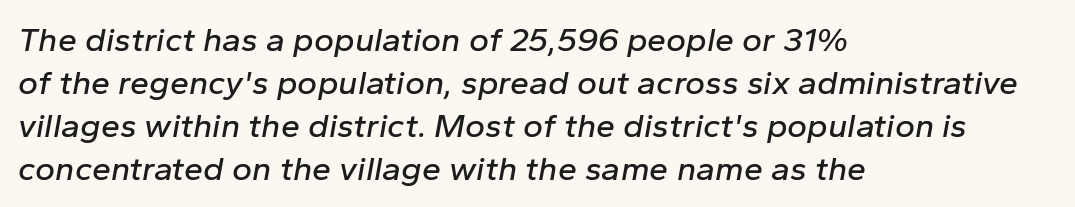
Q: Is the text italic (slanted)? A: Yes, it leans right by about 10 degrees.
Q: Is the text underlined? A: No.
Q: How is the paragraph aligned? A: Left-aligned.
Q: Is the spacing between letters normal or unusually wide? A: Normal.
Q: Is the spacing between lines tight, normal or loose? A: Normal.
Q: Width (condensed, normal, or wide)? A: Normal.
Q: Stroke contrast? A: Low.
Q: x-height? A: Medium.
Q: Monospaced? A: No.
